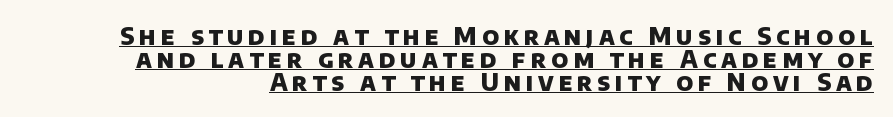
{"bold": "yes", "underline": "yes", "line_spacing": "tight", "line_spacing_ratio": 0.95, "letter_spacing": "wide", "letter_spacing_em": 0.2, "glyph_px": 24}
